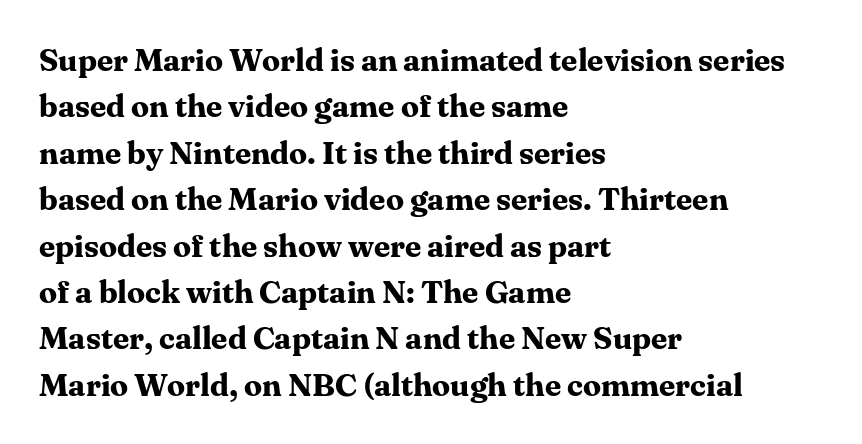
Q: Is the text bold? A: Yes.
Q: Is the text italic (slanted)? A: No, it is upright.
Q: Is the typeface a serif or a sans-serif typeface? A: Serif.
Q: Is the text underlined? A: No.
Q: How is the paragraph aligned? A: Left-aligned.
Q: Is the spacing between letters normal or unusually wide? A: Normal.
Q: Is the spacing between lines tight, normal or loose? A: Normal.
Q: Width (condensed, normal, or wide)? A: Normal.
Q: Stroke contrast? A: Medium.
Q: x-height? A: Medium.
Q: Monospaced? A: No.
